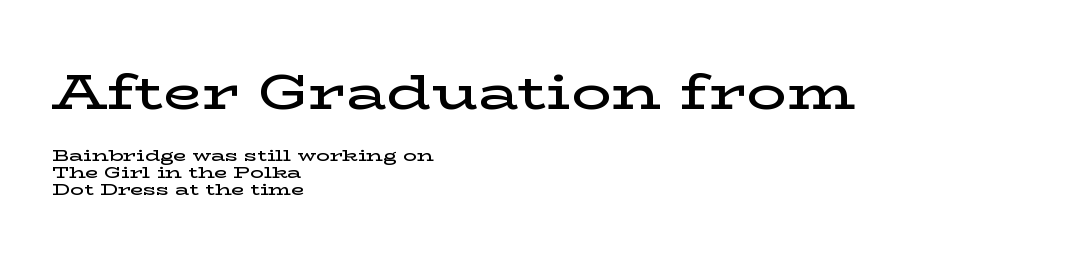
{"serif": "yes", "italic": "no", "bold": "semi", "weight": "semibold", "width": "wide", "stroke_contrast": "low", "x_height": "medium", "monospaced": "no", "underline": "no", "align": "left", "line_spacing": "tight", "line_spacing_ratio": 0.99, "letter_spacing": "normal", "letter_spacing_em": 0.0, "larger_block": "first", "size_ratio": 2.94, "glyph_px": 50}
